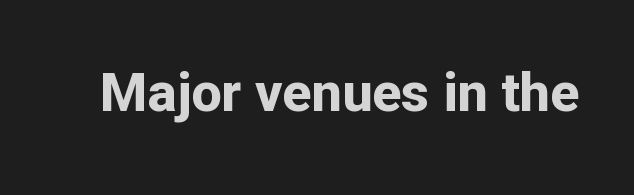
Stroke terminals: plain, sans-serif. Designer's note — italics off, roman on. Each letter keeps its own natural width here, so spacing adapts to shape. No word sits above an underline.
